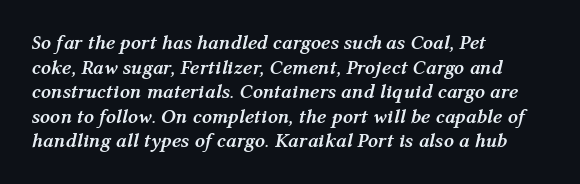
The image shows 20 px bold type, italic (leaning right); set left-aligned, line spacing 1.23x, normal letter spacing, not underlined.
